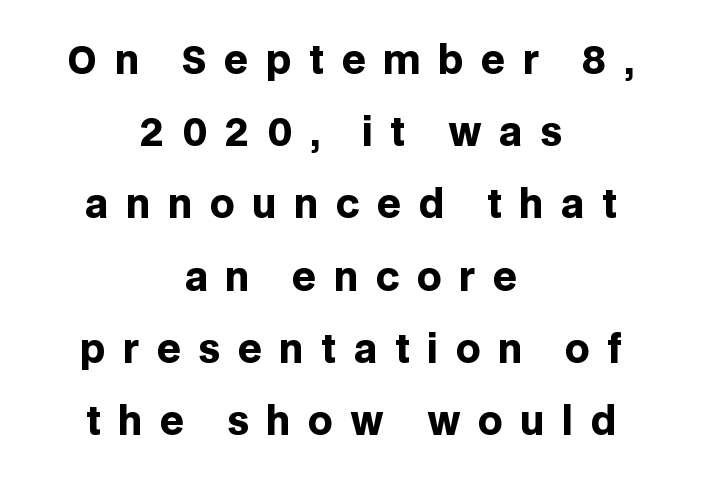
The image shows 38 px heavy sans-serif type, upright; set centered, loose line spacing (1.9x), unusually wide letter spacing (+0.46 em), not underlined; low stroke contrast and a large x-height.
